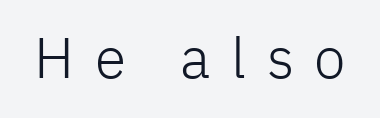
{"serif": "no", "italic": "no", "bold": "no", "weight": "light", "width": "normal", "stroke_contrast": "low", "x_height": "medium", "monospaced": "no", "underline": "no", "letter_spacing": "wide", "letter_spacing_em": 0.36, "glyph_px": 57}
